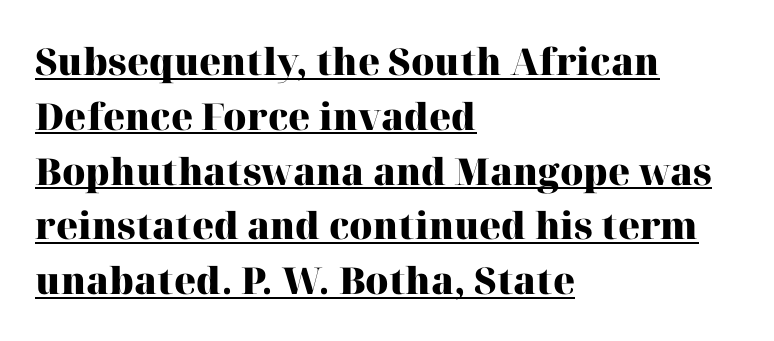
Every word sits above its own underline. Words appear dense and cohesive because spacing is normal. Ordinary non-slanted type is in use. The typesetting leans heavy: a genuine bold.
